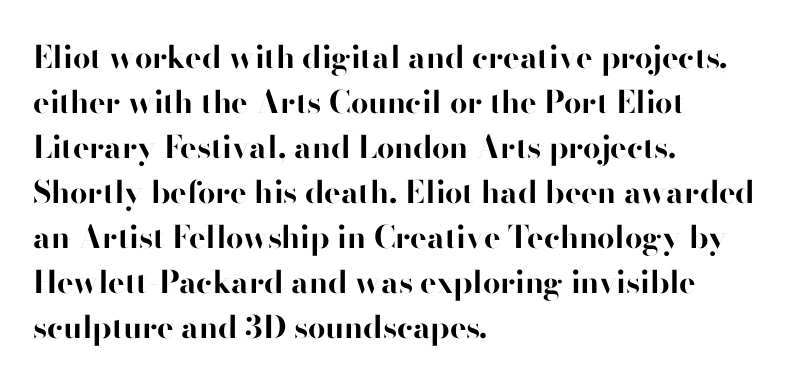
The image shows 31 px bold sans-serif type, upright; set left-aligned, normal line spacing (1.45x), normal letter spacing, not underlined; high stroke contrast and a small x-height.
